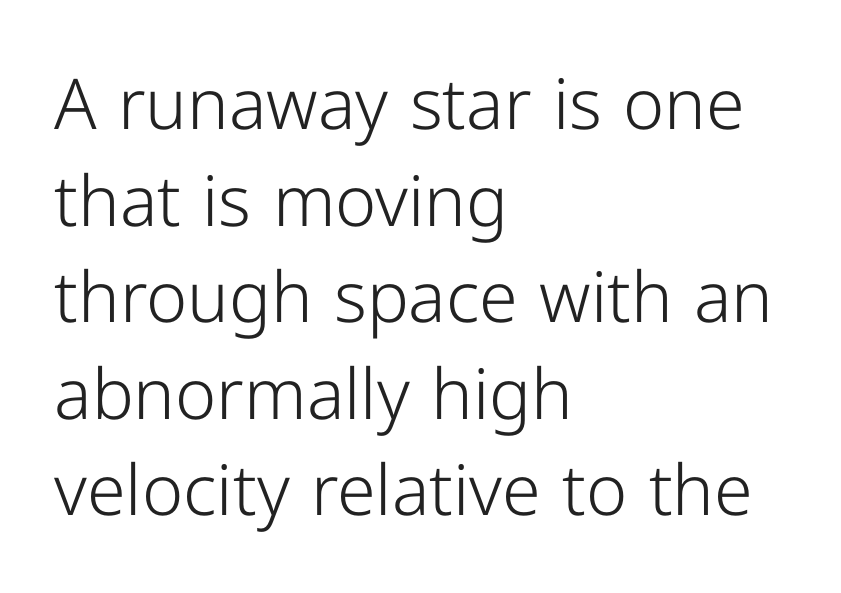
Q: Is the text bold? A: No.
Q: Is the text italic (slanted)? A: No, it is upright.
Q: Is the typeface a serif or a sans-serif typeface? A: Sans-serif.
Q: Is the text underlined? A: No.
Q: How is the paragraph aligned? A: Left-aligned.
Q: Is the spacing between letters normal or unusually wide? A: Normal.
Q: Is the spacing between lines tight, normal or loose? A: Normal.
Q: Width (condensed, normal, or wide)? A: Normal.
Q: Stroke contrast? A: Low.
Q: x-height? A: Medium.
Q: Monospaced? A: No.
